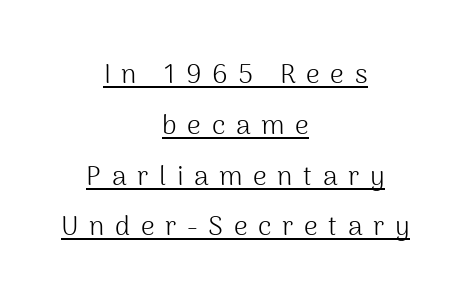
{"italic": "no", "bold": "no", "underline": "yes", "align": "center", "line_spacing_ratio": 1.88, "letter_spacing": "wide", "letter_spacing_em": 0.39, "glyph_px": 27}
